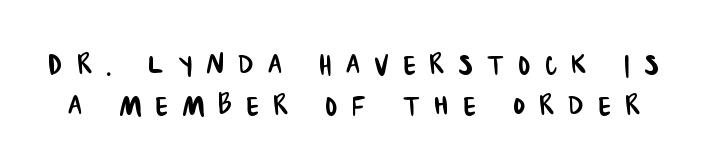
Q: Is the typeface a serif or a sans-serif typeface? A: Sans-serif.
Q: Is the text underlined? A: No.
Q: Is the spacing between letters normal or unusually wide? A: Unusually wide.
Q: Is the spacing between lines tight, normal or loose? A: Tight.
Q: Width (condensed, normal, or wide)? A: Condensed.
Q: Stroke contrast? A: Low.
Q: x-height? A: Large.
Q: Monospaced? A: No.
